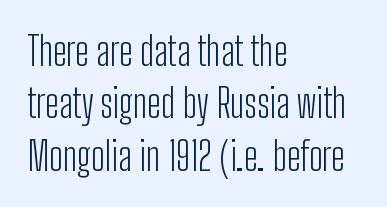
Q: Is the text bold? A: No.
Q: Is the text italic (slanted)? A: No, it is upright.
Q: Is the typeface a serif or a sans-serif typeface? A: Sans-serif.
Q: Is the text underlined? A: No.
Q: How is the paragraph aligned? A: Left-aligned.
Q: Is the spacing between letters normal or unusually wide? A: Normal.
Q: Is the spacing between lines tight, normal or loose? A: Normal.
Q: Width (condensed, normal, or wide)? A: Condensed.
Q: Stroke contrast? A: Low.
Q: x-height? A: Medium.
Q: Monospaced? A: No.
